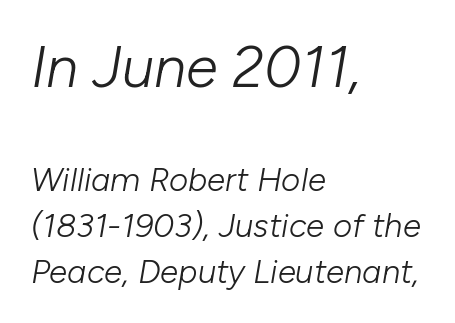
Unmarked baselines from the first word to the last. This is oblique type, the kind used for emphasis or titles. The strokes are not fattened; the text isn't bold. Caption: standard tracking, unaltered. Character size in the leading block exceeds that of the trailing block. Typeset ragged right — the left edge is the straight one.
